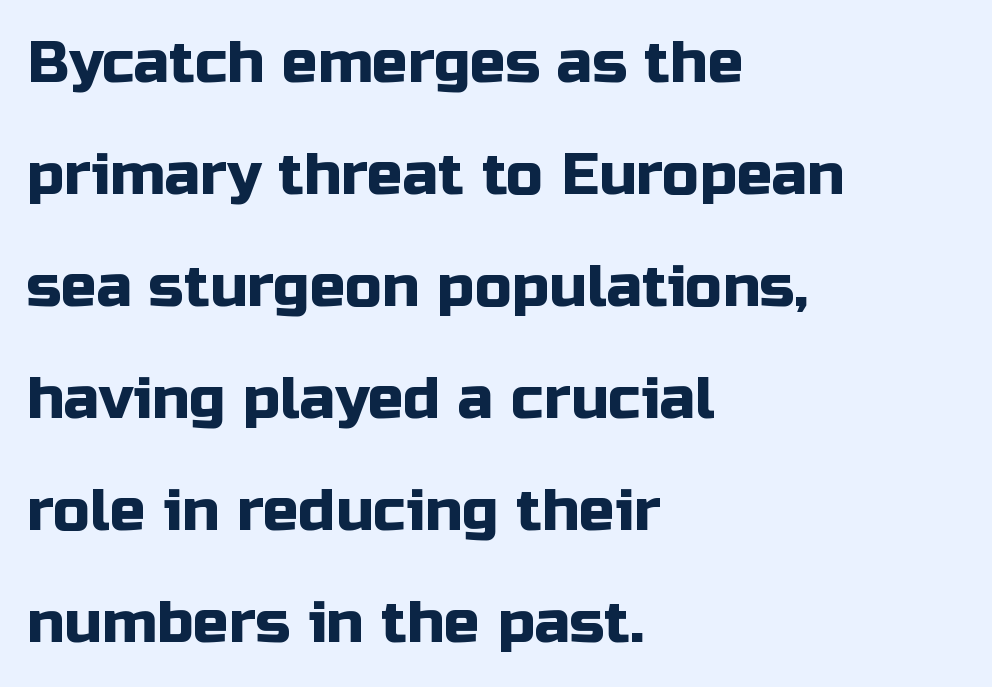
Baseline-to-baseline distance is far greater than the letter height. Each word holds together tightly as a unit, with standard inter-letter gaps. Note the varied advance widths — an 'i' is clearly narrower than an 'm'. Type without underlining. The lines are quadded left.
